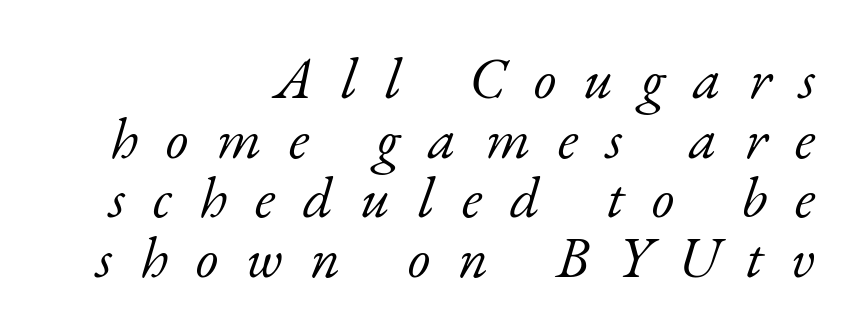
The block of text is dense from top to bottom, with scant space between rows. If you drew a ruler down the right edge, every line would touch it. No chunkiness to these letters — they're not bold. It's the slanting kind of type. Here the designer chose a conventional face with non-uniform glyph widths.
